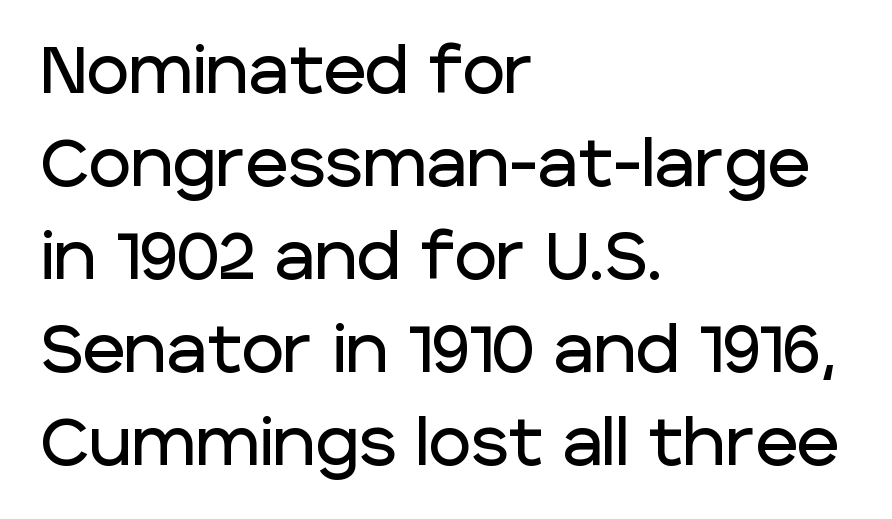
{"serif": "no", "italic": "no", "width": "normal", "stroke_contrast": "low", "x_height": "large", "monospaced": "no", "underline": "no", "align": "left", "line_spacing": "normal", "line_spacing_ratio": 1.43, "letter_spacing": "normal", "letter_spacing_em": 0.0, "glyph_px": 65}
